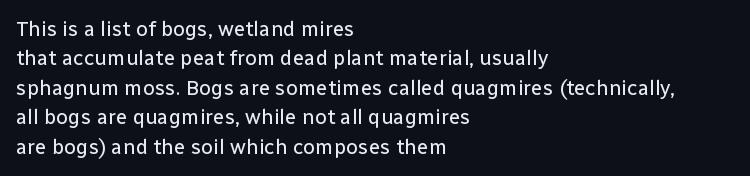
The image shows 21 px text type, upright; set left-aligned, normal line spacing (1.4x), normal letter spacing, not underlined.
